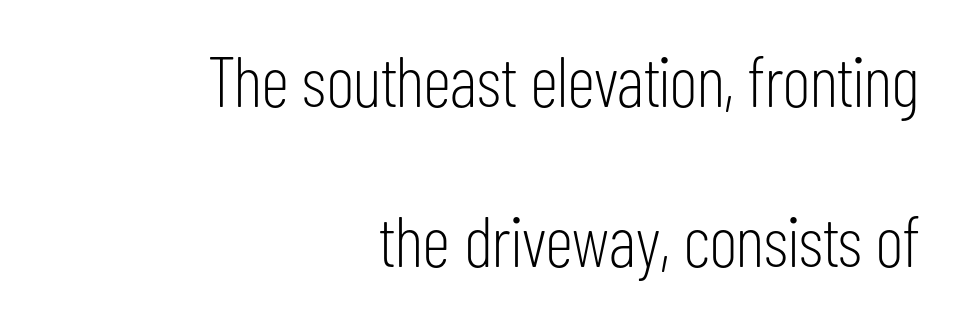
The image shows 71 px light, condensed sans-serif type, upright; set right-aligned, loose line spacing (2.25x), normal letter spacing, not underlined; low stroke contrast and a medium x-height.
